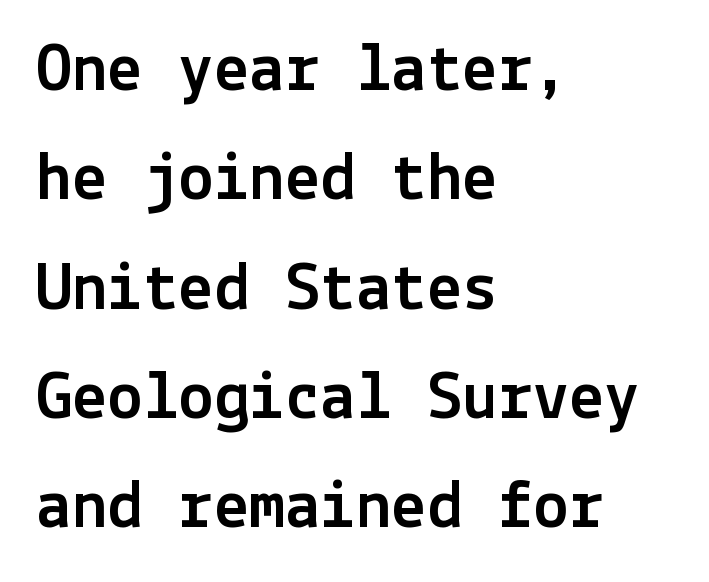
The image shows 71 px sans-serif type, upright; set left-aligned, normal line spacing (1.54x), normal letter spacing, not underlined; a medium x-height.
